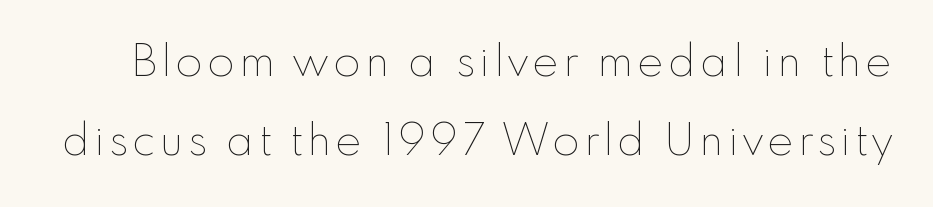
{"italic": "no", "bold": "no", "weight": "thin", "width": "normal", "stroke_contrast": "low", "x_height": "small", "monospaced": "no", "underline": "no", "line_spacing_ratio": 1.79, "glyph_px": 44}
